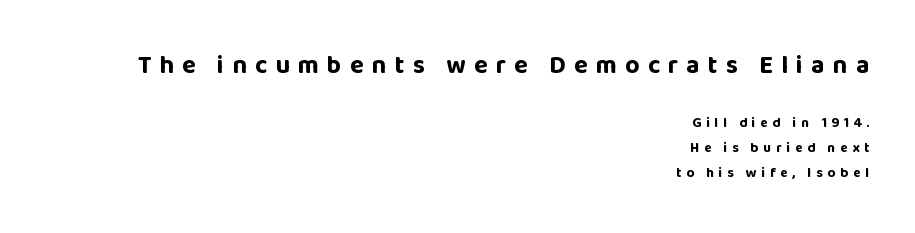
Compare the two chunks: the upper has the greater cap height. The passage shown is emphatically bold. The letters are spread apart with noticeably loose tracking. This sample uses an upright cut, with every glyph sitting square on the baseline. Quick note: underline off.
